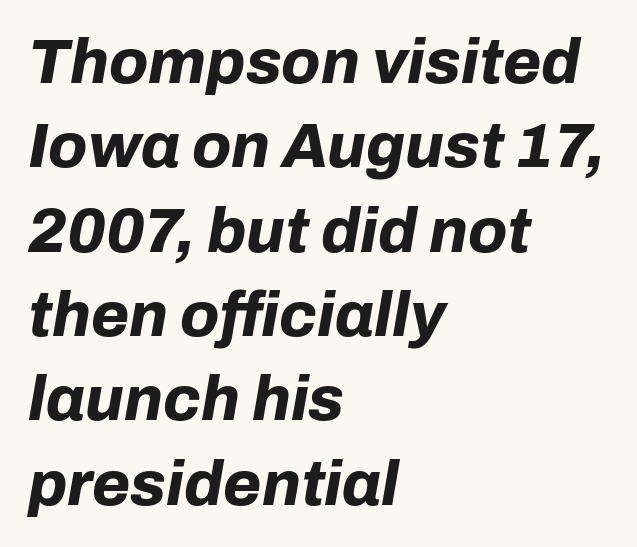
The image shows 62 px bold type, italic (leaning right); set left-aligned, normal line spacing (1.36x), normal letter spacing, not underlined; low stroke contrast and a medium x-height.
